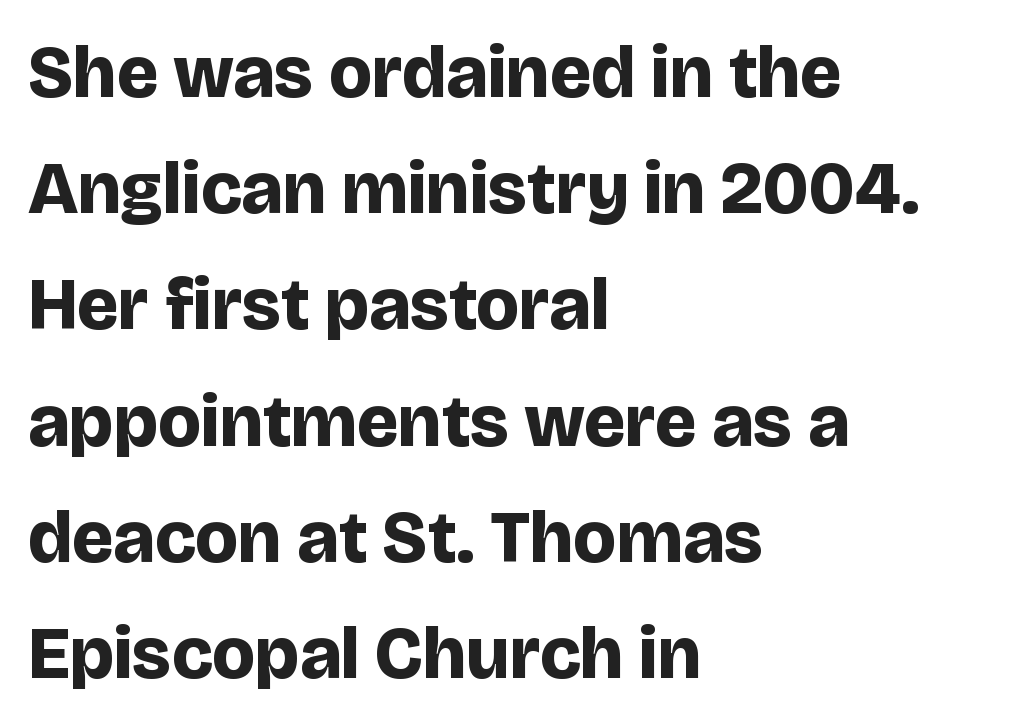
Students, note that the glyphs here touch the page at normal intervals. This rendering employs a face without finishing strokes, i.e., a sans-serif. The passage is arranged the way most books set body copy — flush left. These lines were composed using upright roman letters.
